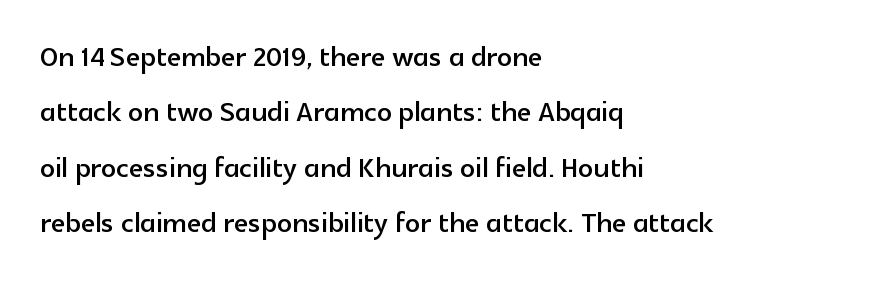
The image shows 37 px sans-serif type, upright; set left-aligned, normal line spacing (1.5x), normal letter spacing, not underlined; a medium x-height.
